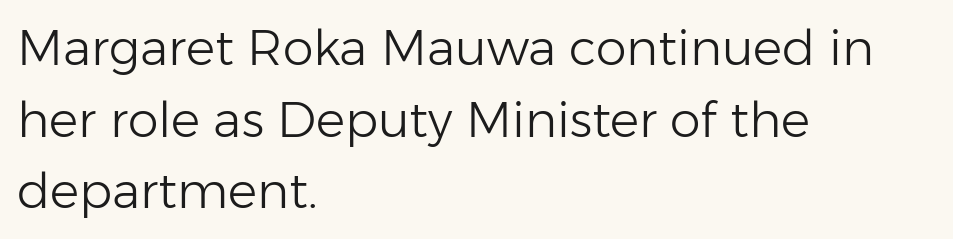
{"serif": "no", "italic": "no", "bold": "no", "weight": "light", "width": "normal", "stroke_contrast": "low", "x_height": "medium", "monospaced": "no", "underline": "no", "align": "left", "line_spacing": "normal", "line_spacing_ratio": 1.46, "letter_spacing": "normal", "letter_spacing_em": 0.0, "glyph_px": 49}
